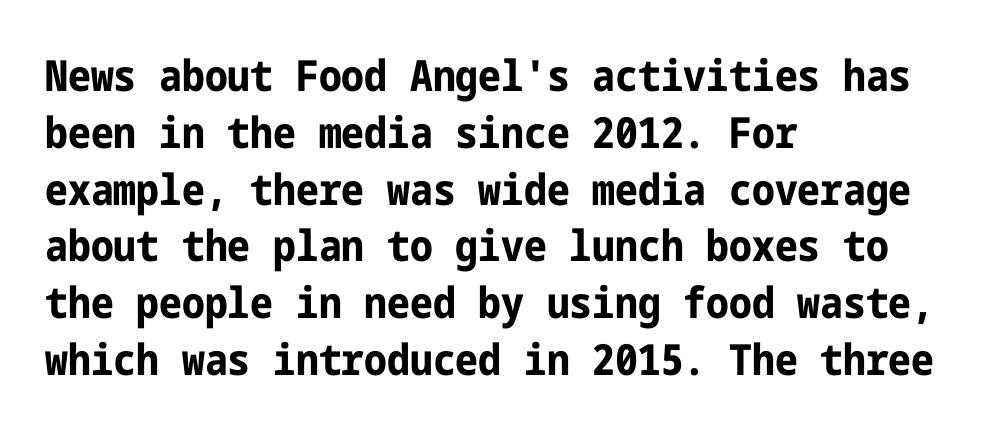
{"serif": "no", "italic": "no", "bold": "yes", "weight": "bold", "width": "condensed", "stroke_contrast": "low", "x_height": "medium", "underline": "no", "align": "left", "line_spacing": "normal", "line_spacing_ratio": 1.32, "letter_spacing": "normal", "letter_spacing_em": 0.0, "glyph_px": 43}
